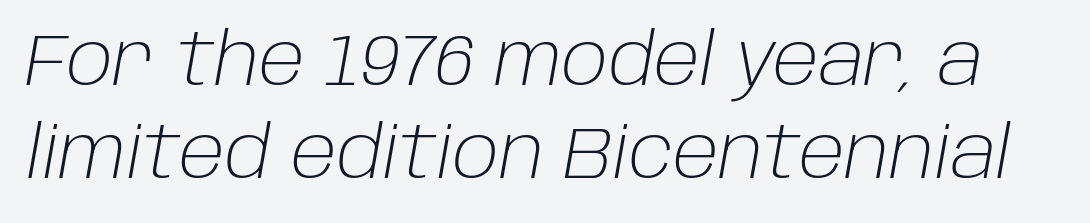
The letters are slanted; this is an italic face. The font sits on the lighter half of the weight spectrum, regular included. The rendering uses natural spacing where letterforms have individual widths. Look at the tracking — it's just the regular setting, nothing added. Lines of text with bare space underneath. Notice how descenders clear the ascenders below comfortably — that's standard leading.
